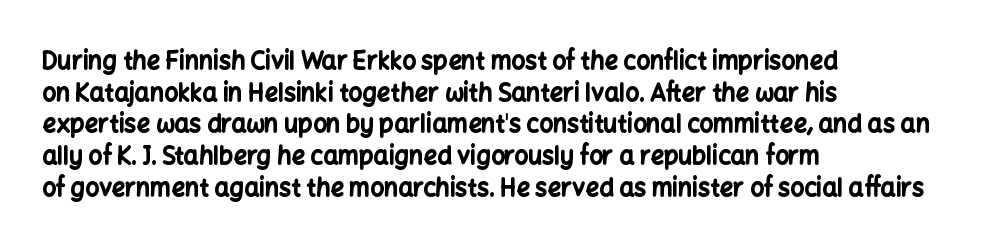
The image shows 24 px bold type, upright; set left-aligned, normal line spacing (1.32x), normal letter spacing, not underlined.
